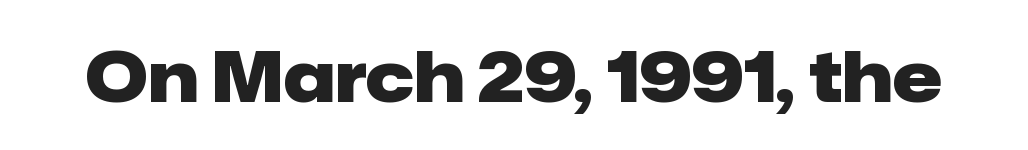
The image shows 70 px heavy sans-serif type, upright; set normal letter spacing, not underlined; low stroke contrast and a medium x-height.
